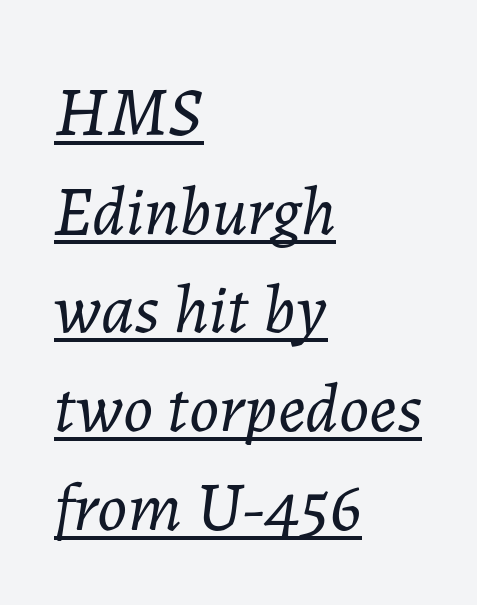
Default kerning and tracking; the words read as compact shapes. The passage is arranged the way most books set body copy — flush left. The typesetter has applied underlining to the passage shown. Interline gaps are of average width in this sample. Spacing verdict: proportional, widths tailored to each character.
